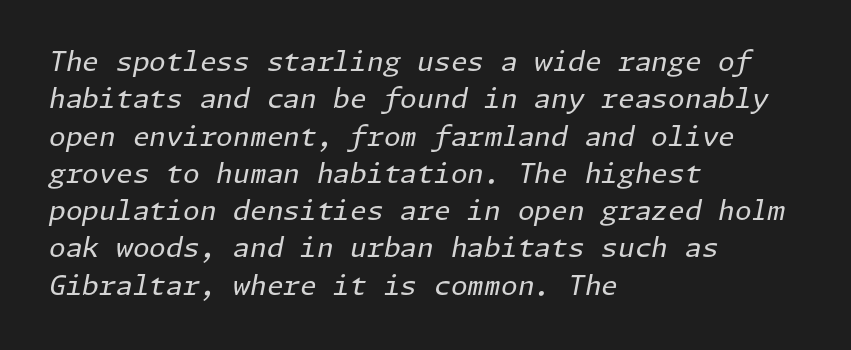
The image shows 27 px text type, italic (leaning right); set left-aligned, normal line spacing (1.38x), normal letter spacing, not underlined.
